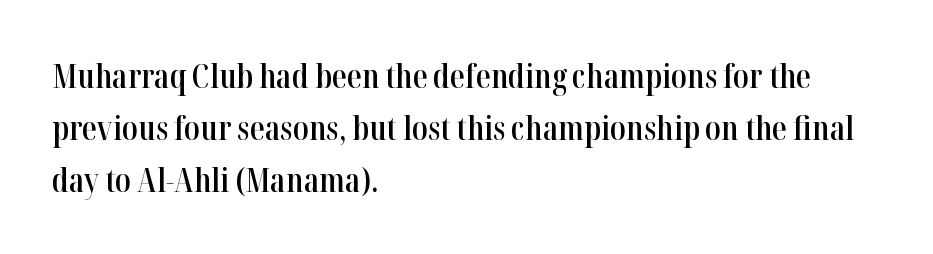
Typesetter's note: demi weight, one step under bold. Between one letter and the next there's only the usual sliver of space. Where is the straight margin? On the left. Note: serifs present on the glyphs. Each letter keeps its own natural width here, so spacing adapts to shape. The baseline area is clear.
